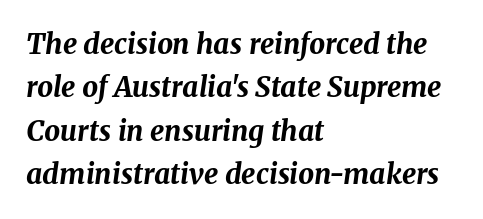
The image shows 28 px bold type, italic (leaning right); set left-aligned, normal line spacing (1.55x), normal letter spacing, not underlined; medium stroke contrast and a medium x-height.
